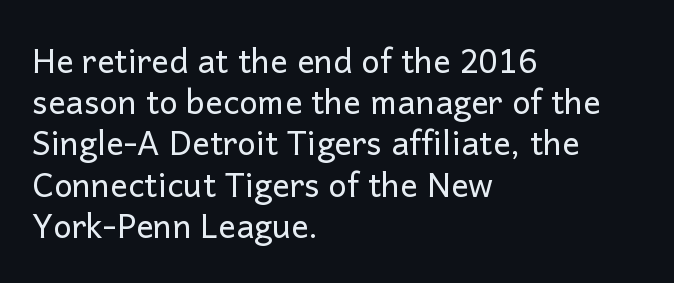
Type style note: lacks serifs. Honestly, the row spacing looks completely unremarkable. The face looks like a standard text weight, possibly lighter. The letters advance in unequal steps, a hallmark of proportional type.
